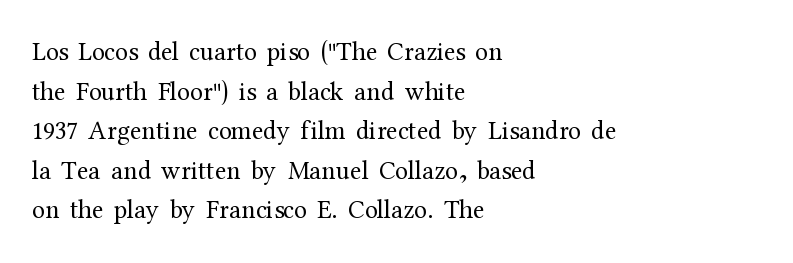
{"italic": "no", "bold": "no", "underline": "no", "align": "left", "line_spacing": "normal", "line_spacing_ratio": 1.52, "letter_spacing": "normal", "letter_spacing_em": 0.0, "glyph_px": 26}
